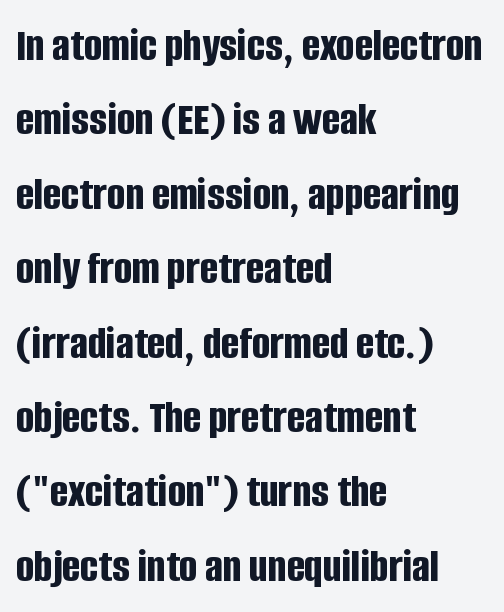
Q: Is the text bold? A: Yes.
Q: Is the text italic (slanted)? A: No, it is upright.
Q: Is the typeface a serif or a sans-serif typeface? A: Sans-serif.
Q: Is the text underlined? A: No.
Q: How is the paragraph aligned? A: Left-aligned.
Q: Is the spacing between letters normal or unusually wide? A: Normal.
Q: Is the spacing between lines tight, normal or loose? A: Normal.
Q: Width (condensed, normal, or wide)? A: Condensed.
Q: Stroke contrast? A: Low.
Q: x-height? A: Large.
Q: Monospaced? A: No.
